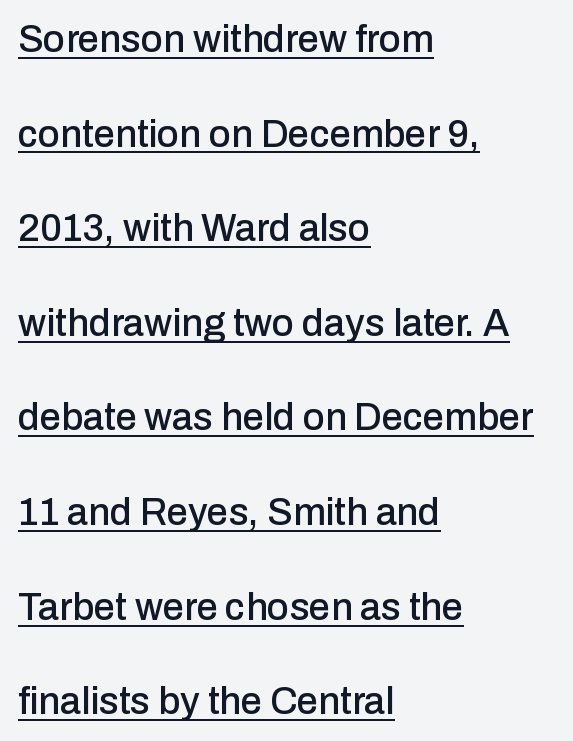
{"serif": "no", "italic": "no", "width": "normal", "stroke_contrast": "low", "x_height": "medium", "monospaced": "no", "underline": "yes", "align": "left", "line_spacing": "loose", "line_spacing_ratio": 2.49, "letter_spacing": "normal", "letter_spacing_em": 0.0, "glyph_px": 38}
